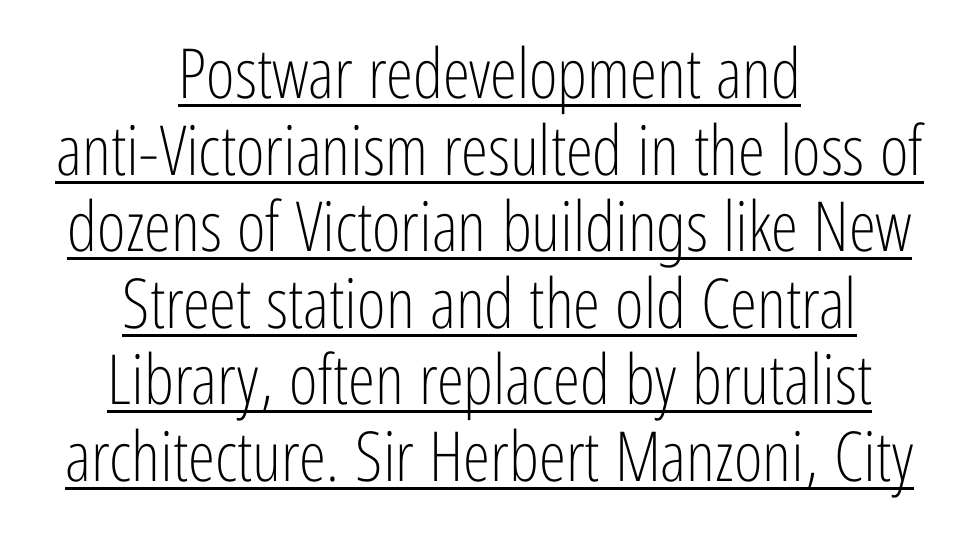
You could call the tracking neutral — neither tight nor loose. Proportional: the letters do not fall into vertical columns. A baseline rule has been typeset under these characters. The rendering uses a small line-height, squeezing the rows. Grotesque or geometric, the face here clearly has no serifs. Quick note: not italic, upright.
